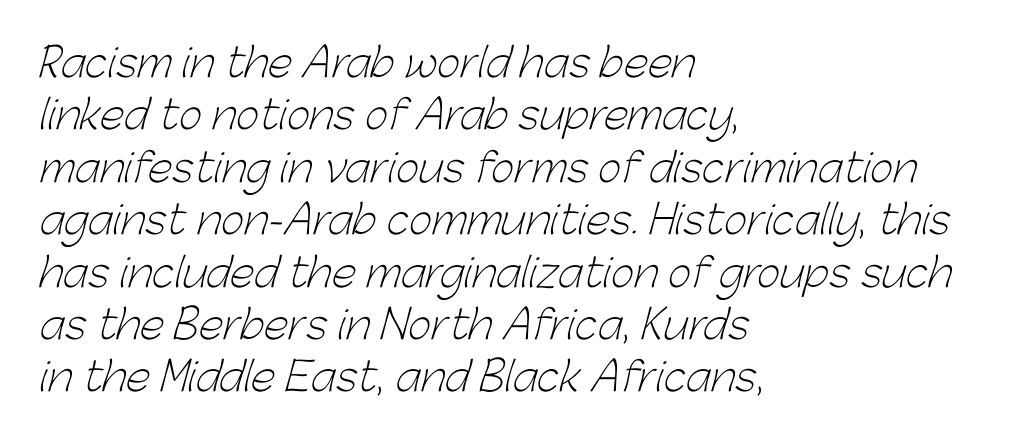
The image shows 40 px light sans-serif type; set left-aligned, normal line spacing (1.31x), normal letter spacing, not underlined; low stroke contrast and a medium x-height.
